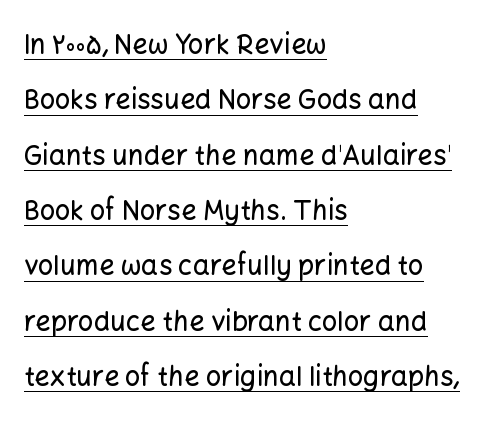
Q: Is the text italic (slanted)? A: No, it is upright.
Q: Is the text underlined? A: Yes.
Q: How is the paragraph aligned? A: Left-aligned.
Q: Is the spacing between letters normal or unusually wide? A: Normal.
Q: Is the spacing between lines tight, normal or loose? A: Loose.
